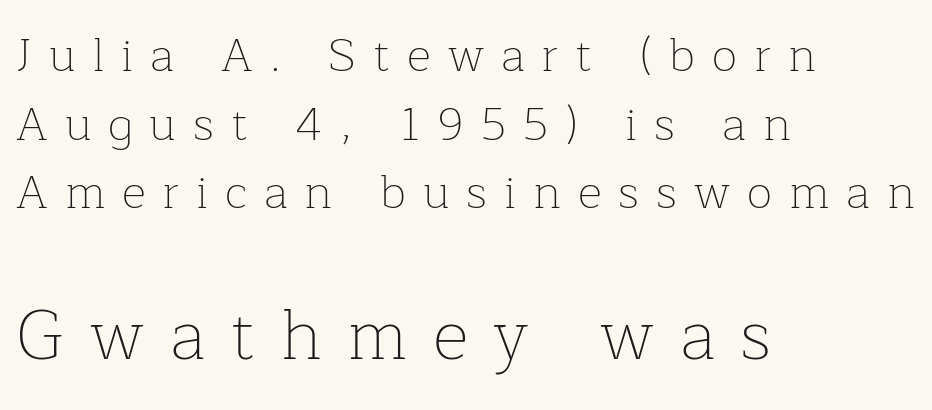
Q: Is the text bold? A: No.
Q: Is the text italic (slanted)? A: No, it is upright.
Q: Is the typeface a serif or a sans-serif typeface? A: Serif.
Q: Is the text underlined? A: No.
Q: How is the paragraph aligned? A: Left-aligned.
Q: Is the spacing between letters normal or unusually wide? A: Unusually wide.
Q: Is the spacing between lines tight, normal or loose? A: Normal.
Q: Which block of text is set in a larger size, the first (top) or the second (bottom)? A: The second (bottom) one.
Q: Width (condensed, normal, or wide)? A: Normal.
Q: Stroke contrast? A: Low.
Q: x-height? A: Medium.
Q: Monospaced? A: No.
